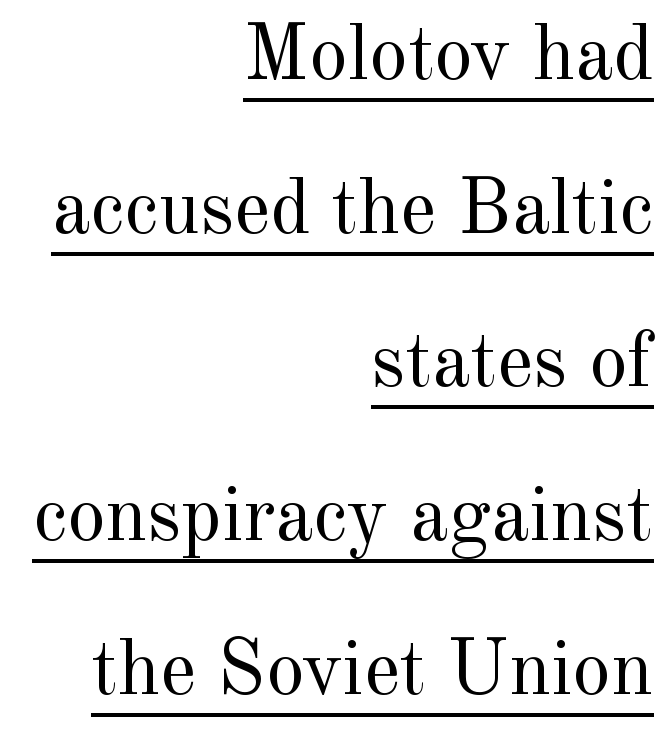
Q: Is the text bold? A: No.
Q: Is the text italic (slanted)? A: No, it is upright.
Q: Is the typeface a serif or a sans-serif typeface? A: Serif.
Q: Is the text underlined? A: Yes.
Q: How is the paragraph aligned? A: Right-aligned.
Q: Is the spacing between letters normal or unusually wide? A: Normal.
Q: Is the spacing between lines tight, normal or loose? A: Loose.
Q: Width (condensed, normal, or wide)? A: Normal.
Q: x-height? A: Small.
Q: Monospaced? A: No.
